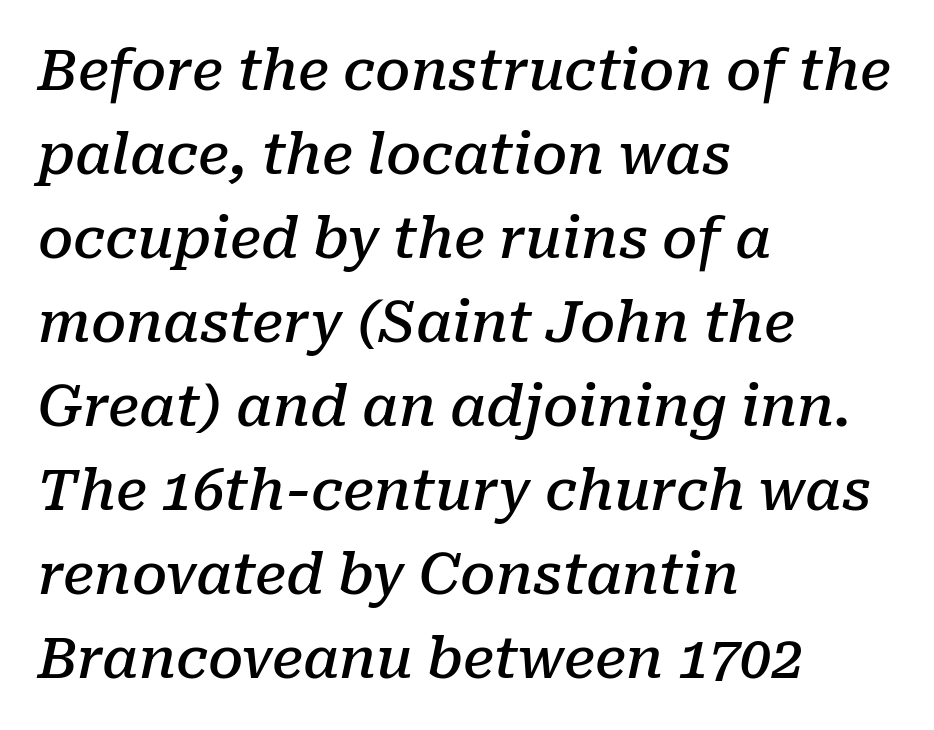
Is this a fixed-width face? No — the glyphs have proportional, varying widths. Tracking value appears to be zero — textbook default spacing. Rule under the text: the space is simply empty. The glyphs have the mass of a demibold cut, below bold. Line starts are locked; line ends wander. Evenly set lines give the paragraph a standard silhouette.
